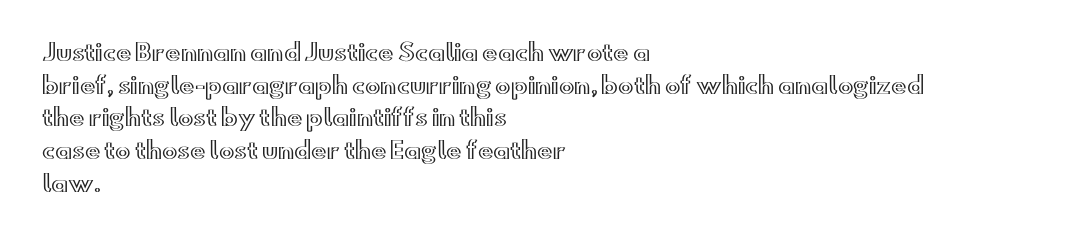
All the whitespace from short lines collects on the right. Standard letterfit; no display-style spreading of the glyphs. The area under the type is left untouched. Characters remain perfectly vertical along every line. If you measured baseline to baseline, you'd find a middling distance.
